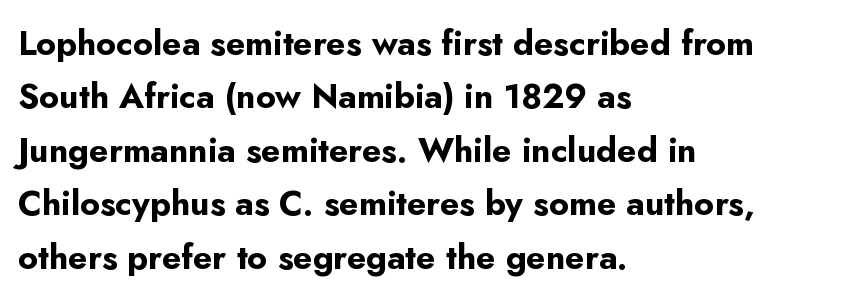
Spacing verdict: proportional, widths tailored to each character. Strong, thick strokes mark this as bold type. One-word summary of the alignment: left. The tracking reads as untouched default to a designer's eye. The face used here is a sans, in the tradition of grotesques and geometrics.
